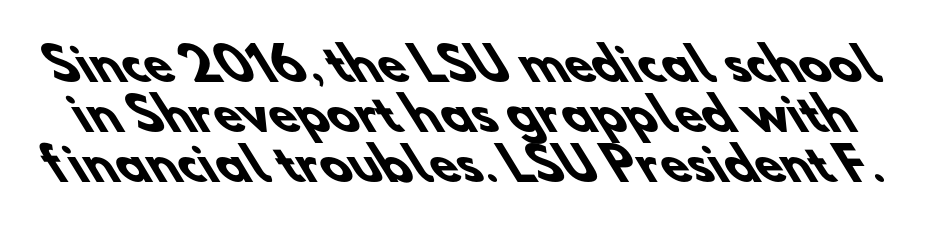
The image shows 45 px heavy sans-serif type; set tight line spacing (1.11x), normal letter spacing, not underlined; low stroke contrast and a small x-height.
